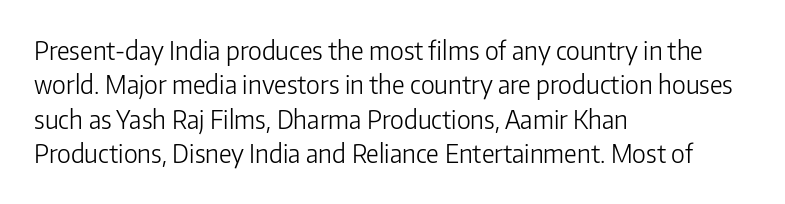
{"italic": "no", "bold": "no", "underline": "no", "align": "left", "line_spacing": "normal", "line_spacing_ratio": 1.38, "letter_spacing": "normal", "letter_spacing_em": 0.0, "glyph_px": 25}
